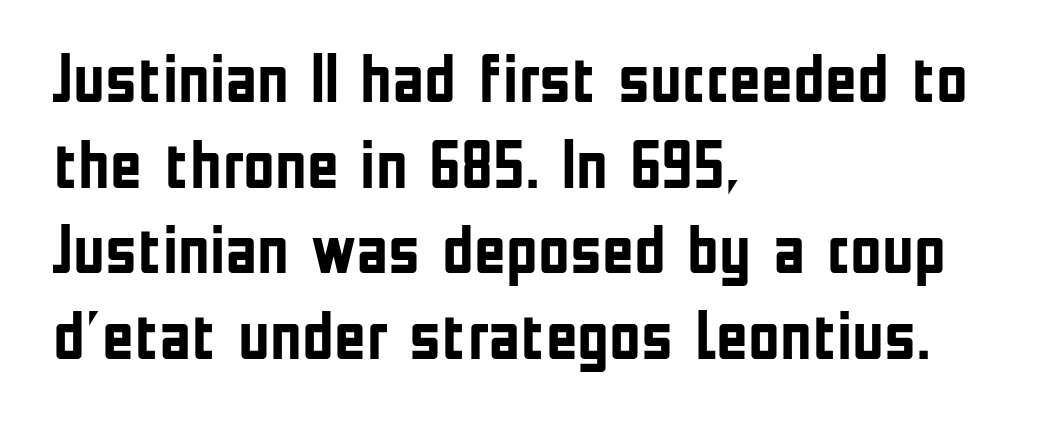
The image shows 69 px semibold, condensed sans-serif type, upright; set left-aligned, line spacing 1.24x, normal letter spacing, not underlined; low stroke contrast and a medium x-height.
